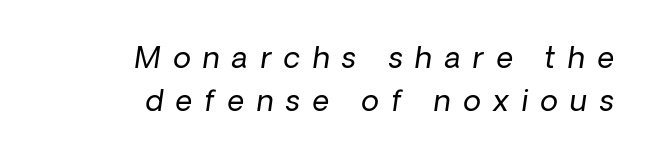
{"italic": "yes", "lean": "right", "slant_degrees": 8, "bold": "no", "weight": "regular", "width": "normal", "stroke_contrast": "low", "x_height": "medium", "monospaced": "no", "underline": "no", "align": "right", "line_spacing": "normal", "line_spacing_ratio": 1.47, "letter_spacing": "wide", "letter_spacing_em": 0.43, "glyph_px": 29}
